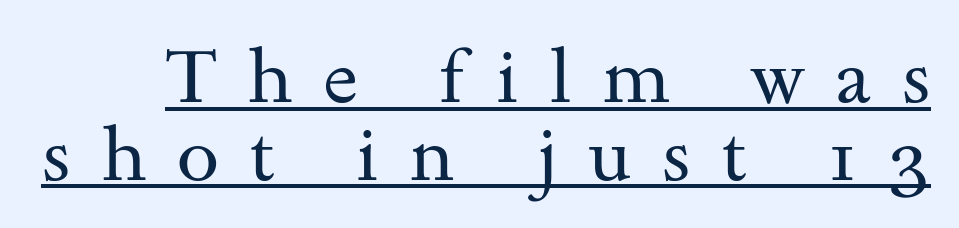
{"serif": "yes", "italic": "no", "bold": "no", "weight": "regular", "width": "wide", "stroke_contrast": "medium", "x_height": "small", "monospaced": "no", "underline": "yes", "line_spacing": "tight", "line_spacing_ratio": 1.02, "letter_spacing": "wide", "letter_spacing_em": 0.4, "glyph_px": 76}
